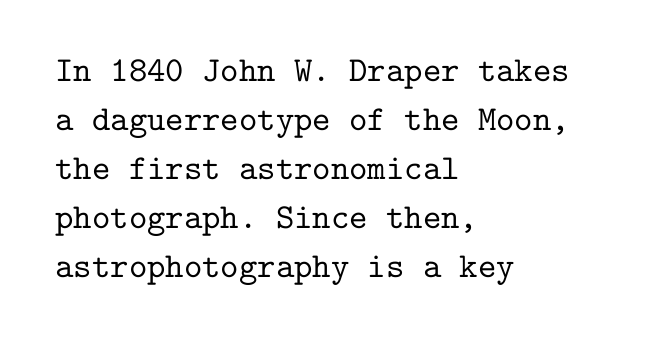
The image shows 35 px serif type, upright, monospaced; set left-aligned, normal line spacing (1.4x), normal letter spacing, not underlined; low stroke contrast and a medium x-height.
